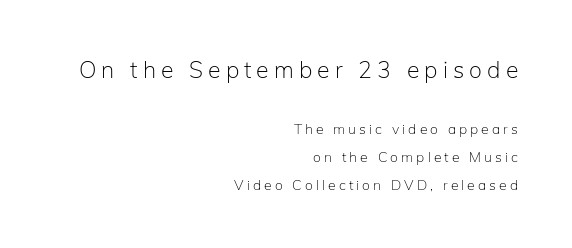
The image shows 23 px text type, upright; set right-aligned, loose line spacing (2.01x), unusually wide letter spacing (+0.22 em), not underlined; the first (top) block is 1.64x larger.
